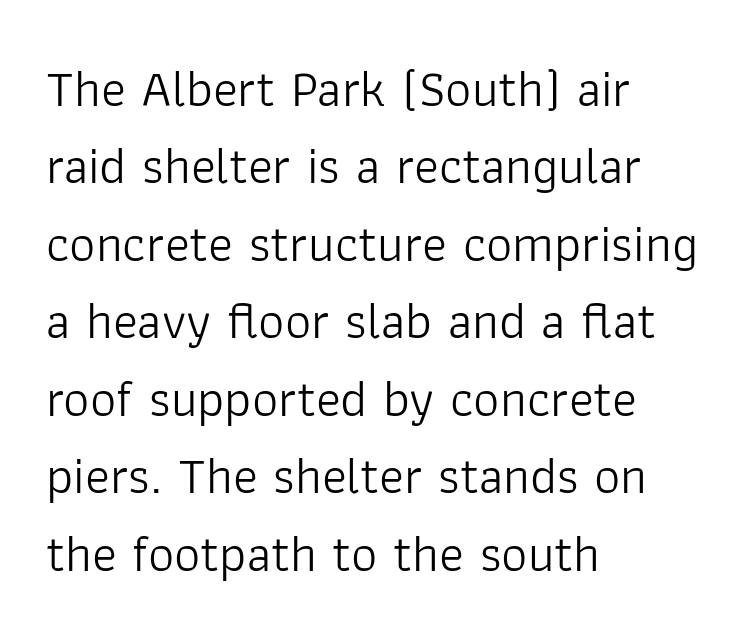
The image shows 52 px light sans-serif type, upright; set left-aligned, normal line spacing (1.49x), normal letter spacing, not underlined; low stroke contrast and a medium x-height.
